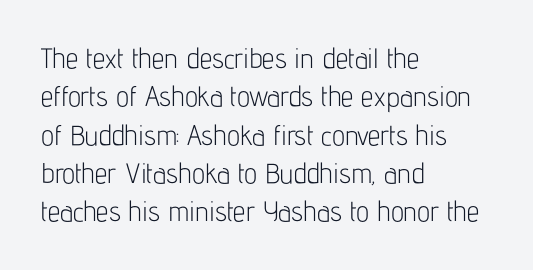
The designer left line spacing at the default. Only glyphs here, with clear space below each row. Tracking here is standard; glyphs follow each other at the usual distance. The cut favours lightness, reaching ordinary text weight at its darkest.
